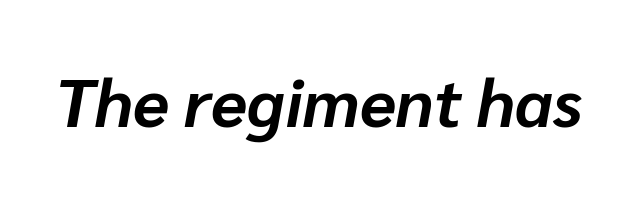
Q: Is the text bold? A: Yes.
Q: Is the text italic (slanted)? A: Yes, it leans right by about 10 degrees.
Q: Is the text underlined? A: No.
Q: Is the spacing between letters normal or unusually wide? A: Normal.
Q: Width (condensed, normal, or wide)? A: Normal.
Q: Stroke contrast? A: Low.
Q: x-height? A: Medium.
Q: Monospaced? A: No.
